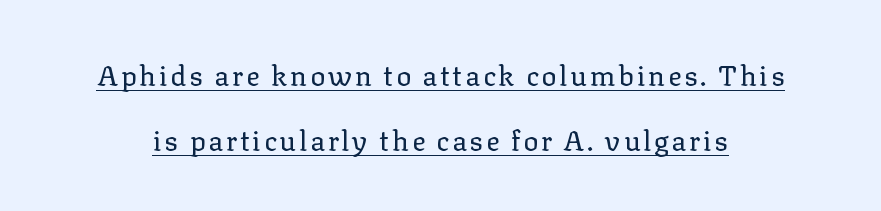
The image shows 28 px regular-weight serif type, upright; set loose line spacing (2.33x), underlined; low stroke contrast and a medium x-height.
